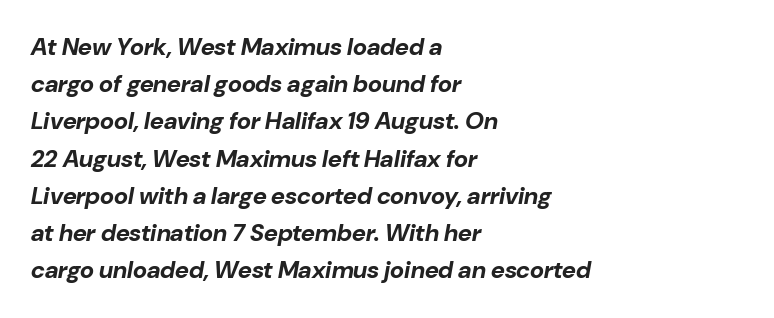
{"italic": "yes", "lean": "right", "slant_degrees": 10, "bold": "yes", "underline": "no", "align": "left", "line_spacing": "normal", "line_spacing_ratio": 1.55, "letter_spacing": "normal", "letter_spacing_em": 0.0, "glyph_px": 24}
